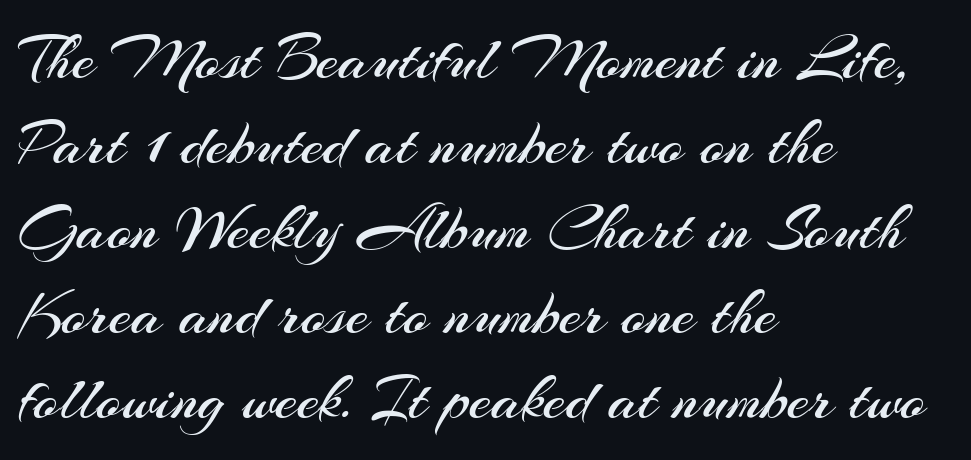
{"serif": "no", "bold": "no", "weight": "regular", "width": "normal", "stroke_contrast": "medium", "x_height": "small", "monospaced": "no", "underline": "no", "align": "left", "line_spacing": "normal", "line_spacing_ratio": 1.33, "letter_spacing": "normal", "letter_spacing_em": 0.0, "glyph_px": 64}
